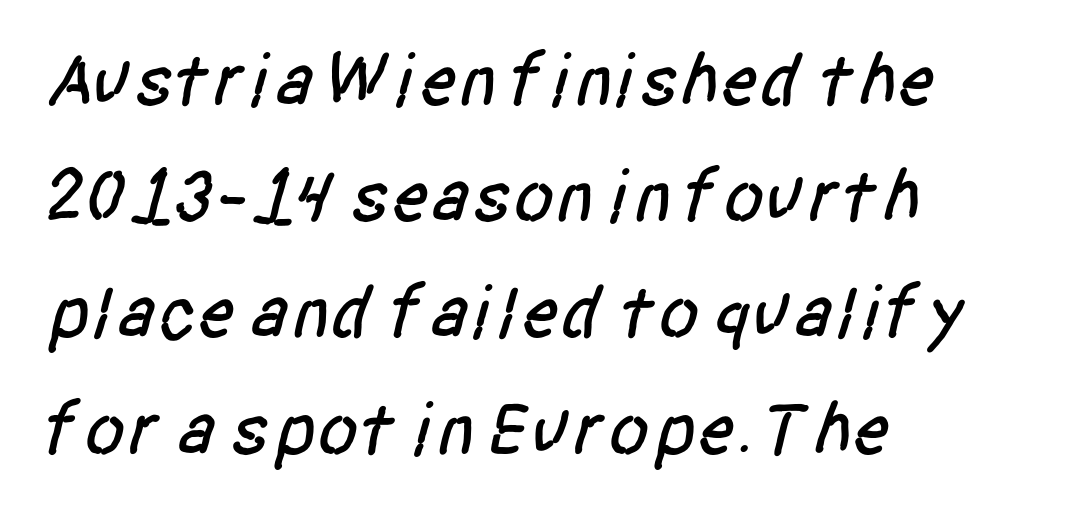
{"serif": "no", "width": "condensed", "stroke_contrast": "low", "x_height": "large", "monospaced": "no", "underline": "no", "align": "left", "line_spacing": "normal", "line_spacing_ratio": 1.55, "letter_spacing": "normal", "letter_spacing_em": 0.0, "glyph_px": 75}
